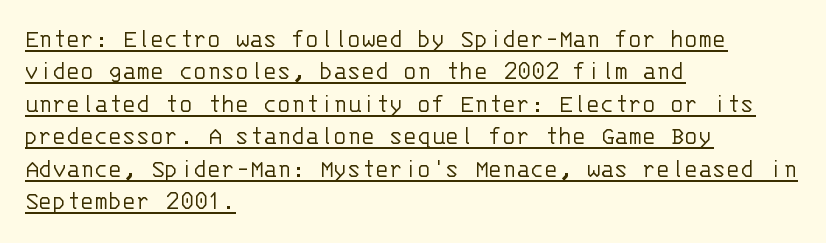
A student would call this left alignment; a typographer would say flush left, rag right. The type sits square on the baseline with zero lean. What's the leading like? Ordinary, nothing unusual. The font sits on the lighter half of the weight spectrum, regular included.
